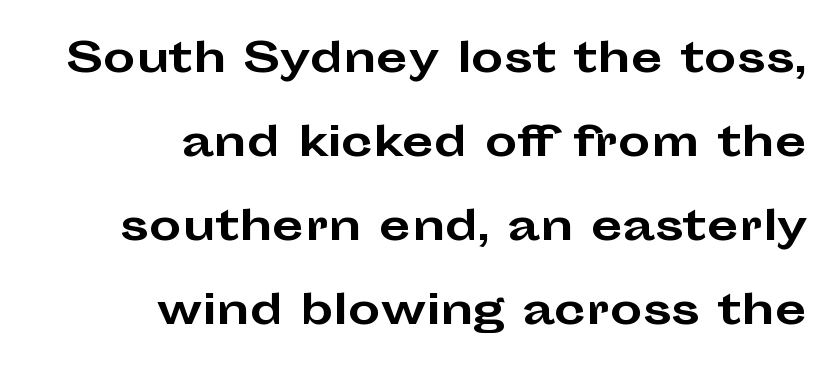
Q: Is the text bold? A: Yes.
Q: Is the text italic (slanted)? A: No, it is upright.
Q: Is the typeface a serif or a sans-serif typeface? A: Sans-serif.
Q: Is the text underlined? A: No.
Q: How is the paragraph aligned? A: Right-aligned.
Q: Is the spacing between letters normal or unusually wide? A: Normal.
Q: Is the spacing between lines tight, normal or loose? A: Loose.
Q: Width (condensed, normal, or wide)? A: Wide.
Q: Stroke contrast? A: Low.
Q: x-height? A: Medium.
Q: Monospaced? A: No.
